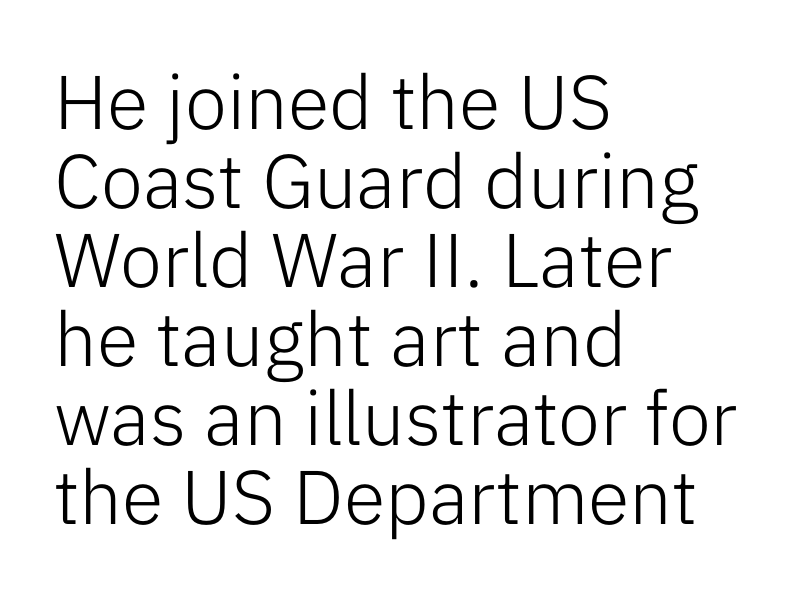
Q: Is the text bold? A: No.
Q: Is the text italic (slanted)? A: No, it is upright.
Q: Is the typeface a serif or a sans-serif typeface? A: Sans-serif.
Q: Is the text underlined? A: No.
Q: How is the paragraph aligned? A: Left-aligned.
Q: Is the spacing between letters normal or unusually wide? A: Normal.
Q: Is the spacing between lines tight, normal or loose? A: Tight.
Q: Width (condensed, normal, or wide)? A: Normal.
Q: Stroke contrast? A: Low.
Q: x-height? A: Medium.
Q: Monospaced? A: No.
